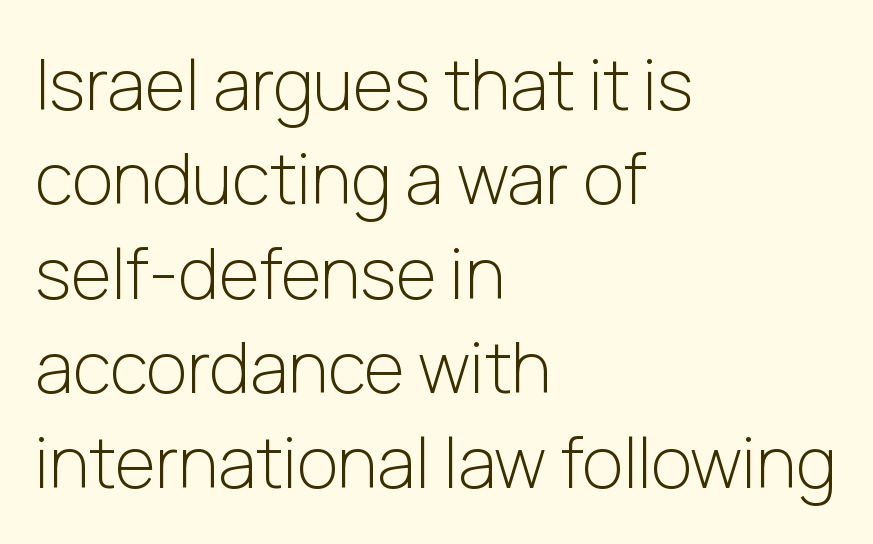
The image shows 70 px light sans-serif type, upright; set left-aligned, normal line spacing (1.35x), normal letter spacing, not underlined; low stroke contrast and a medium x-height.
